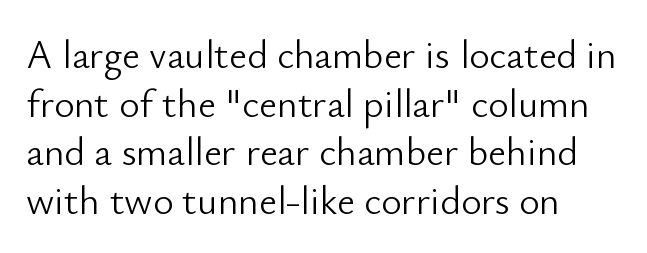
Spacing verdict: proportional, widths tailored to each character. The designer left line spacing at the default. No letter is thick-stroked: the sample isn't bold. Nothing unusual about the tracking: characters are spaced as the font intends. Visually the block forms a straight wall on the left and a jagged coastline on the right.
